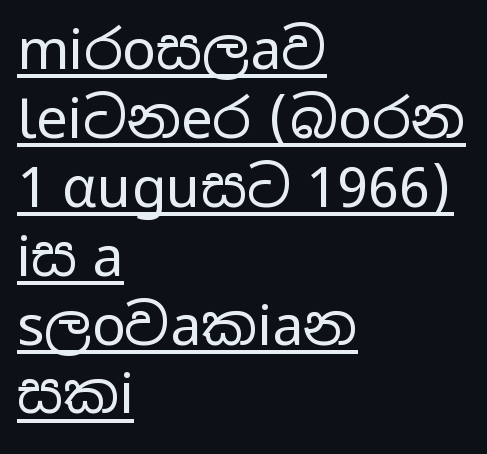
Q: Is the text bold? A: No.
Q: Is the text italic (slanted)? A: No, it is upright.
Q: Is the typeface a serif or a sans-serif typeface? A: Sans-serif.
Q: Is the text underlined? A: Yes.
Q: How is the paragraph aligned? A: Left-aligned.
Q: Is the spacing between letters normal or unusually wide? A: Normal.
Q: Width (condensed, normal, or wide)? A: Wide.
Q: Stroke contrast? A: Low.
Q: x-height? A: Medium.
Q: Monospaced? A: No.
